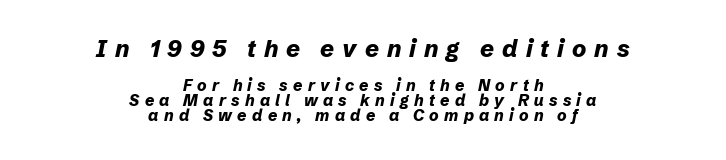
{"italic": "yes", "lean": "right", "slant_degrees": 12, "bold": "yes", "underline": "no", "align": "center", "line_spacing": "tight", "line_spacing_ratio": 0.95, "letter_spacing": "wide", "letter_spacing_em": 0.33, "larger_block": "first", "size_ratio": 1.5, "glyph_px": 24}
